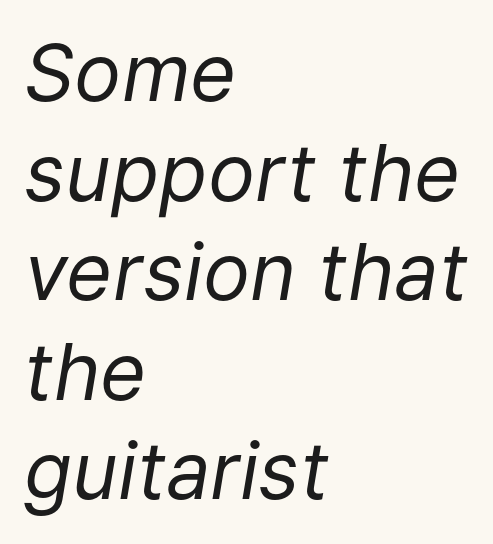
Each letter keeps its own natural width here, so spacing adapts to shape. The strokes carry an ordinary text weight at most. When letters slant like this, we call the style italic. Honestly, the row spacing looks completely unremarkable.
